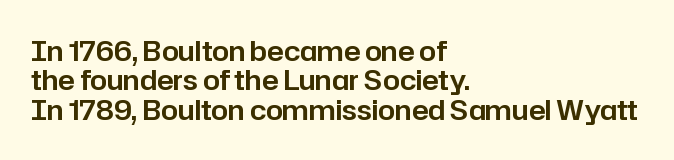
{"italic": "no", "underline": "no", "align": "left", "line_spacing": "tight", "line_spacing_ratio": 1.09, "letter_spacing": "normal", "letter_spacing_em": 0.0, "glyph_px": 27}
